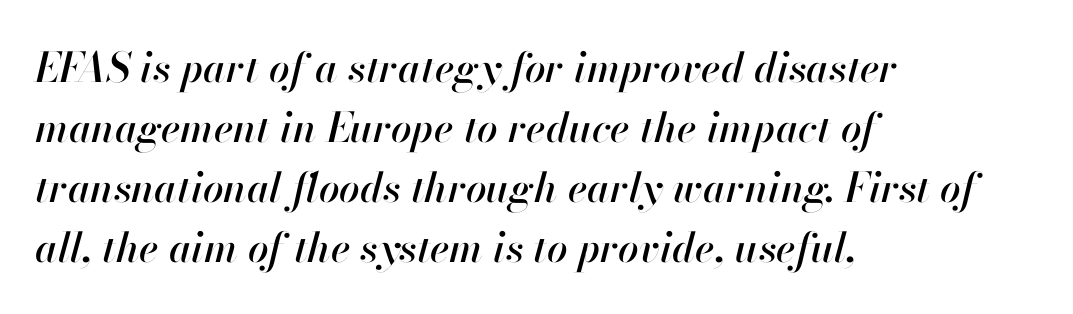
The gap between lines stays unmarked. The setting favours the left margin, as ordinary paragraphs usually do. The block of text has a typical density, with ordinary space between rows. Slanted lettering throughout. Nobody touched the tracking dial on this one.
